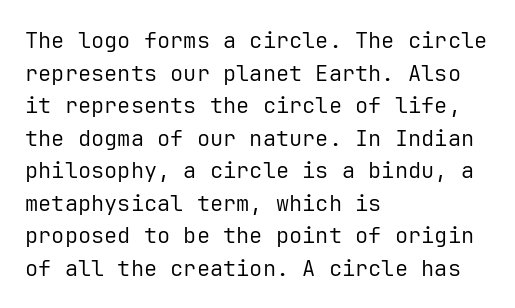
{"italic": "no", "bold": "no", "underline": "no", "align": "left", "line_spacing": "normal", "line_spacing_ratio": 1.48, "letter_spacing": "normal", "letter_spacing_em": 0.0, "glyph_px": 22}
